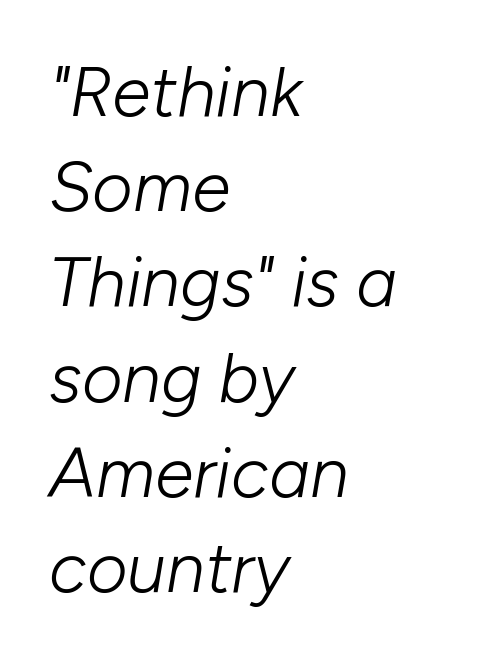
{"italic": "yes", "lean": "right", "slant_degrees": 10, "bold": "no", "weight": "light", "width": "normal", "stroke_contrast": "low", "x_height": "medium", "monospaced": "no", "underline": "no", "align": "left", "line_spacing": "normal", "line_spacing_ratio": 1.36, "letter_spacing": "normal", "letter_spacing_em": 0.0, "glyph_px": 70}
